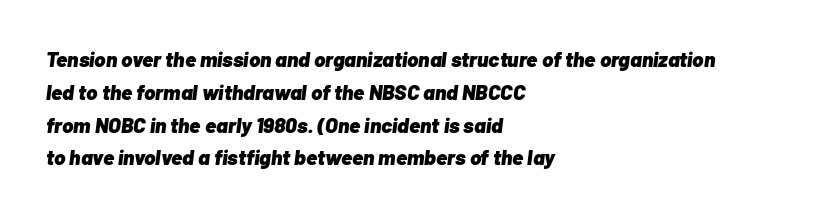
The image shows 21 px bold type, italic (leaning right); set left-aligned, normal line spacing (1.56x), normal letter spacing, not underlined.
